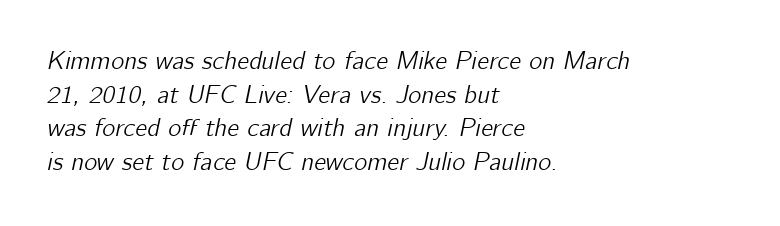
The image shows 25 px text type, italic (leaning right); set left-aligned, normal line spacing (1.35x), normal letter spacing, not underlined.
